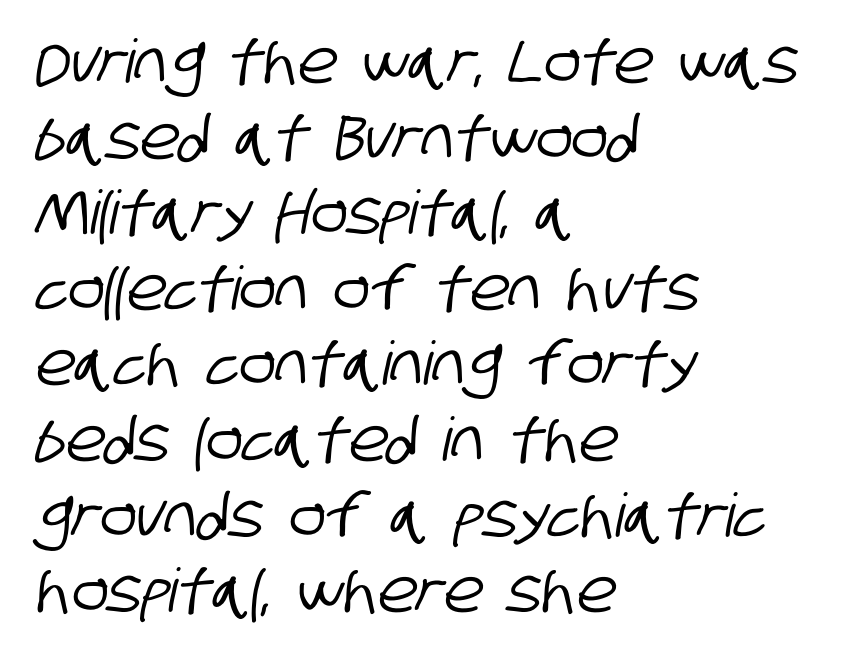
Do the characters align in a grid? No, the font is proportional. Descenders hang freely into open space. Leftover space on each line is placed entirely after the last word. A typesetter would call this leading conventional body-copy spacing.
